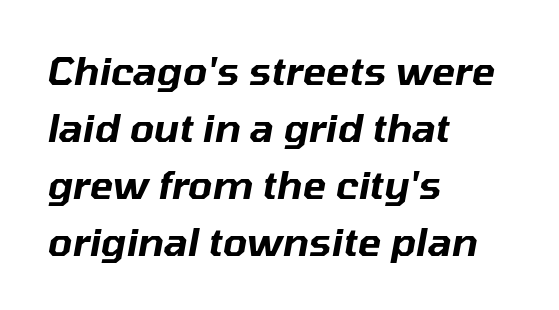
The face used here is rendered with its standard letterfit. Quick note: italic. Line starts are locked; line ends wander. Honestly, there is no underline to notice here at all. A typesetter would call this proportional, since set widths differ per character.
